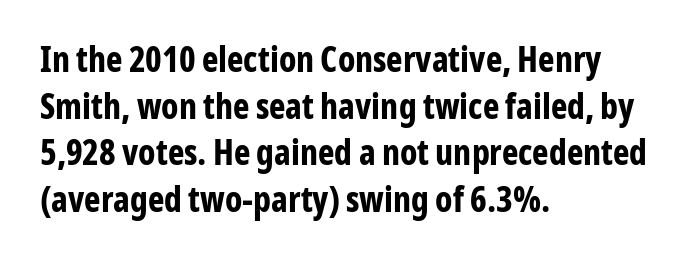
Horizontal alignment here is leftward, the default for most running prose. The line-height multiplier appears to be the usual default. Do the letters lean? They stand straight. Nothing unusual about the tracking: characters are spaced as the font intends.
